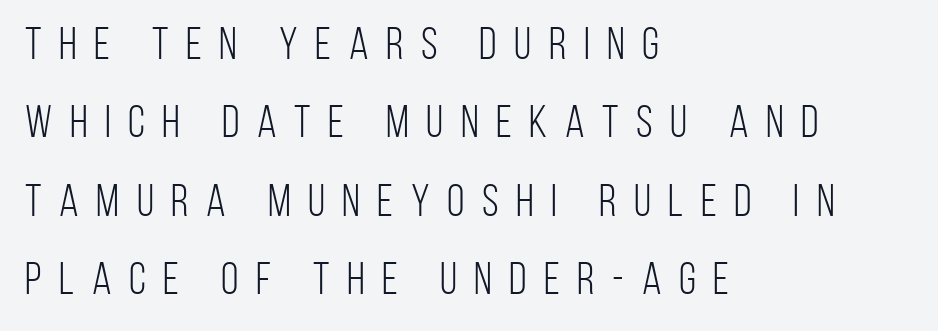
The image shows 45 px light, condensed sans-serif type, upright; set left-aligned, line spacing 1.74x, unusually wide letter spacing (+0.39 em), not underlined; low stroke contrast and a large x-height.
